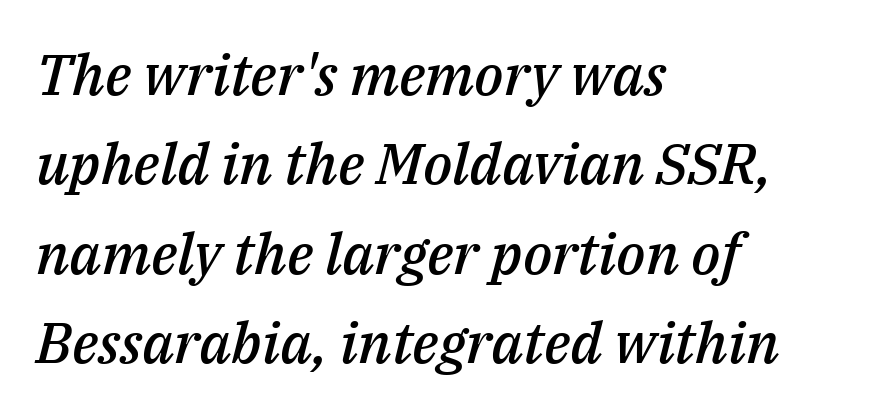
Q: Is the text bold? A: Semi-bold.
Q: Is the text italic (slanted)? A: Yes, it leans right by about 14 degrees.
Q: Is the text underlined? A: No.
Q: How is the paragraph aligned? A: Left-aligned.
Q: Is the spacing between letters normal or unusually wide? A: Normal.
Q: Is the spacing between lines tight, normal or loose? A: Normal.
Q: Width (condensed, normal, or wide)? A: Normal.
Q: Stroke contrast? A: Medium.
Q: x-height? A: Medium.
Q: Monospaced? A: No.
